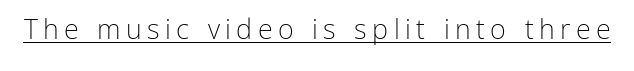
Observe the wide spacing: letters keep a clear distance from each other. Nothing heavy about these letters — not bold at all. Each line of the rendering has a horizontal stroke beneath the glyphs. Italic? Not at all — the glyphs are vertical.
